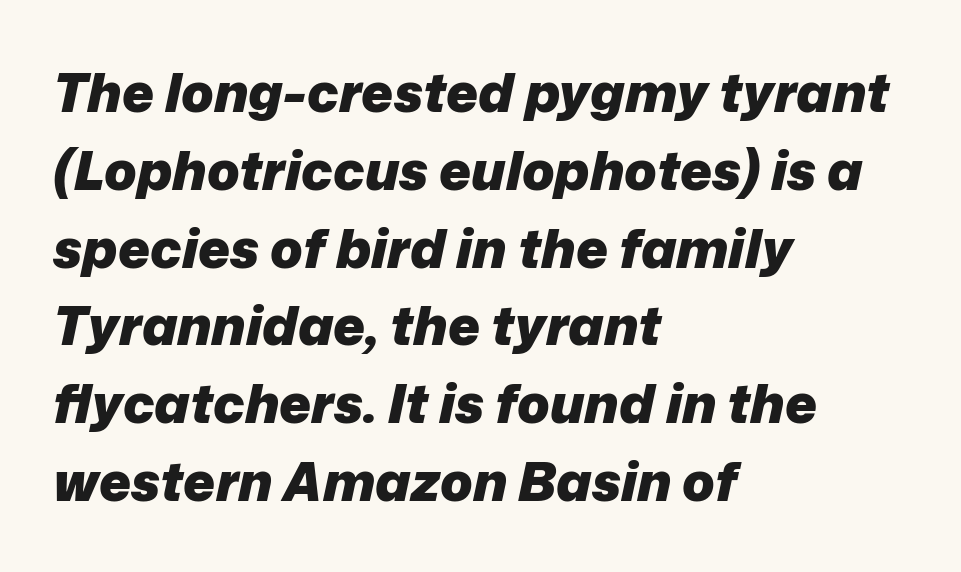
{"italic": "yes", "lean": "right", "slant_degrees": 12, "bold": "yes", "weight": "heavy", "width": "normal", "stroke_contrast": "low", "x_height": "medium", "monospaced": "no", "underline": "no", "align": "left", "line_spacing": "normal", "line_spacing_ratio": 1.44, "letter_spacing": "normal", "letter_spacing_em": 0.0, "glyph_px": 54}
